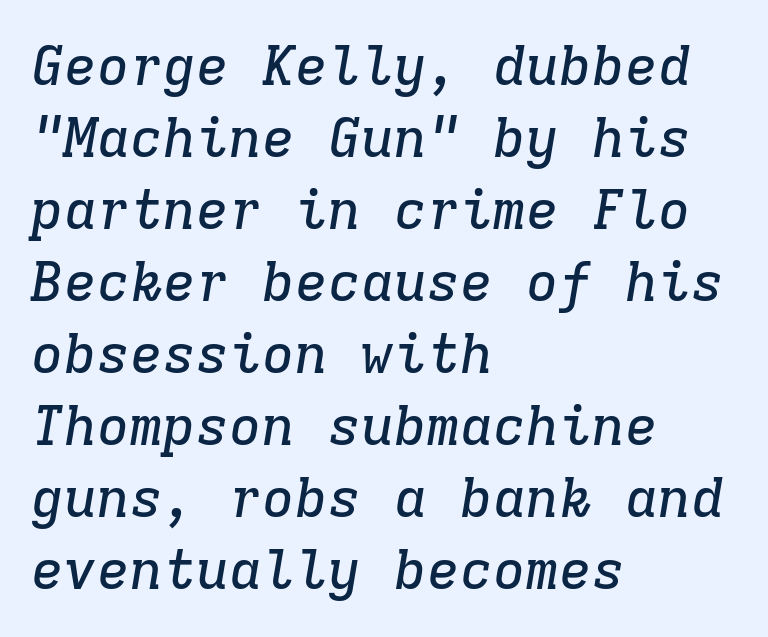
Q: Is the text italic (slanted)? A: Yes, it leans right by about 9 degrees.
Q: Is the typeface a serif or a sans-serif typeface? A: Serif.
Q: Is the text underlined? A: No.
Q: How is the paragraph aligned? A: Left-aligned.
Q: Is the spacing between letters normal or unusually wide? A: Normal.
Q: Is the spacing between lines tight, normal or loose? A: Normal.
Q: Width (condensed, normal, or wide)? A: Normal.
Q: Stroke contrast? A: Low.
Q: x-height? A: Medium.
Q: Monospaced? A: Yes.
